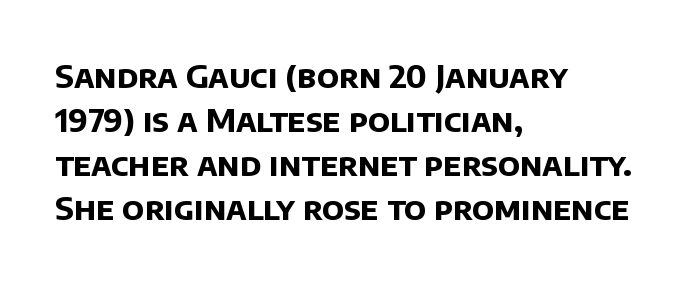
Q: Is the text bold? A: Yes.
Q: Is the typeface a serif or a sans-serif typeface? A: Sans-serif.
Q: Is the text underlined? A: No.
Q: How is the paragraph aligned? A: Left-aligned.
Q: Is the spacing between letters normal or unusually wide? A: Normal.
Q: Is the spacing between lines tight, normal or loose? A: Normal.
Q: Width (condensed, normal, or wide)? A: Normal.
Q: Stroke contrast? A: Low.
Q: x-height? A: Large.
Q: Monospaced? A: No.
